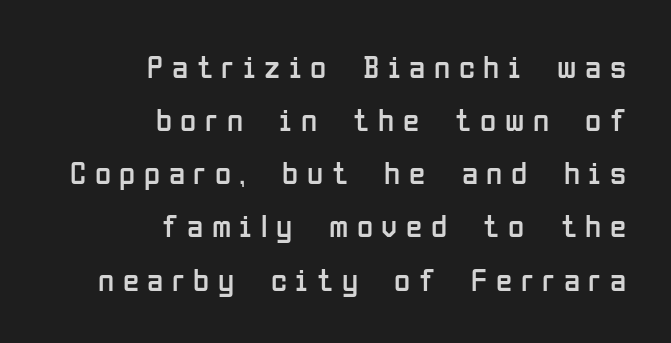
Has an underline been added? It has not. Weight: regular or lighter. Every character sits straight up, as roman type does. Tracking here is generous; glyphs stand well apart from one another. Each letter keeps its own natural width here, so spacing adapts to shape.
